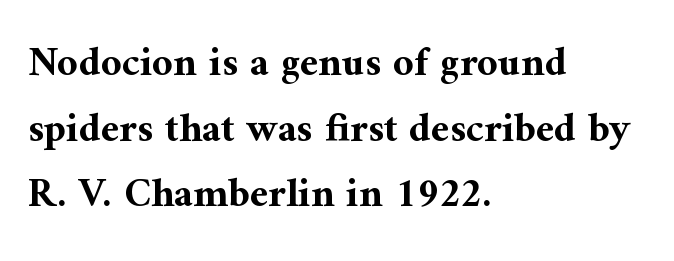
Each glyph is drawn with heavy, bold strokes. Tracking value appears to be zero — textbook default spacing. Vertical spacing — default. Here the designer chose a conventional face with non-uniform glyph widths.
